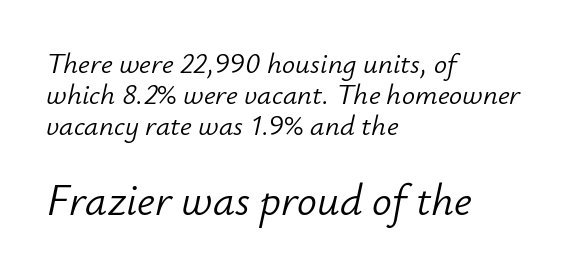
{"italic": "yes", "lean": "right", "slant_degrees": 12, "bold": "no", "weight": "light", "width": "normal", "stroke_contrast": "low", "x_height": "small", "monospaced": "no", "underline": "no", "align": "left", "line_spacing": "tight", "line_spacing_ratio": 1.07, "letter_spacing": "normal", "letter_spacing_em": 0.0, "larger_block": "second", "size_ratio": 1.52, "glyph_px": 44}
